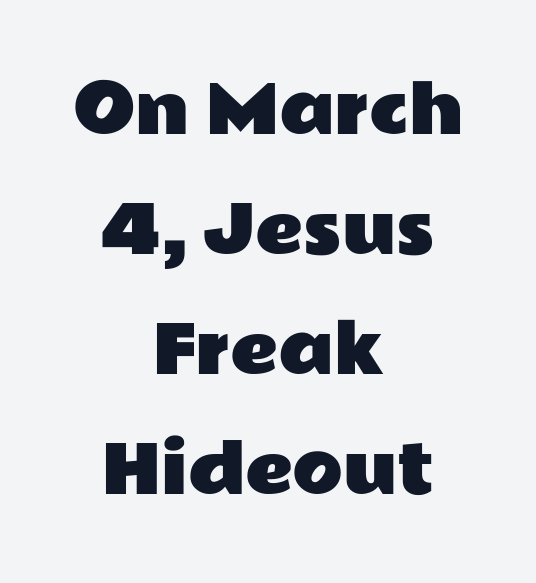
Q: Is the text italic (slanted)? A: No, it is upright.
Q: Is the typeface a serif or a sans-serif typeface? A: Sans-serif.
Q: Is the text underlined? A: No.
Q: How is the paragraph aligned? A: Centered.
Q: Is the spacing between letters normal or unusually wide? A: Normal.
Q: Width (condensed, normal, or wide)? A: Wide.
Q: Stroke contrast? A: Low.
Q: x-height? A: Medium.
Q: Monospaced? A: No.
